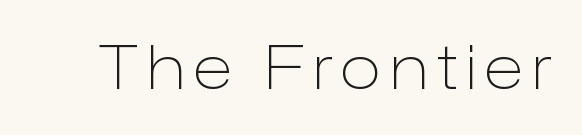
Designer's note — italics off, roman on. You can tell from the bare stems that sans-serif type was used. Underlining? Definitely not there. Is this a fixed-width face? No — the glyphs have proportional, varying widths. Each stroke keeps to a modest, everyday thickness or less.
